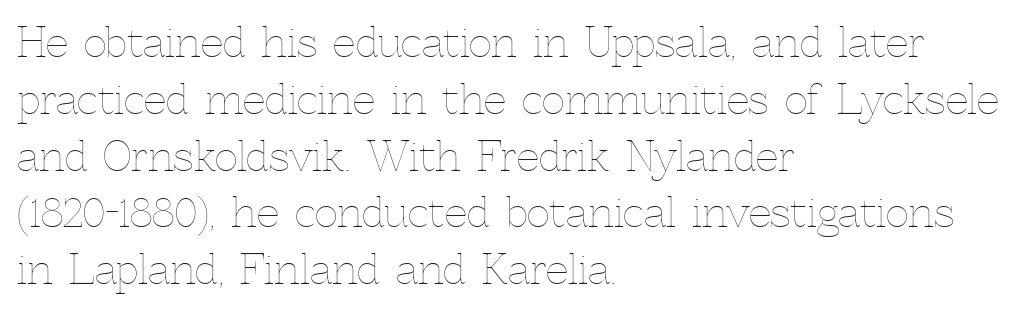
{"italic": "no", "bold": "no", "weight": "thin", "width": "normal", "x_height": "medium", "monospaced": "no", "underline": "no", "align": "left", "line_spacing": "normal", "line_spacing_ratio": 1.42, "letter_spacing": "normal", "letter_spacing_em": 0.0, "glyph_px": 40}
